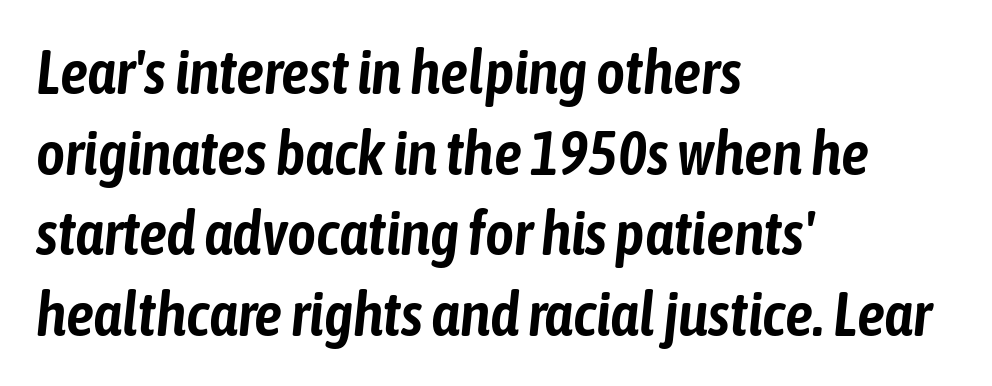
The specimen reads as italic at a glance. These lines are rendered in a variable-pitch font. The glyphs are unaccompanied by any horizontal stroke below them. Notice how descenders clear the ascenders below comfortably — that's standard leading. Layout note: lines flush left. Characters follow at the spacing the type designer built in.
